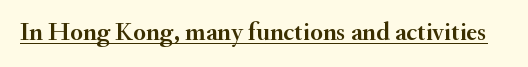
{"italic": "no", "underline": "yes", "letter_spacing": "normal", "letter_spacing_em": 0.0, "glyph_px": 26}
